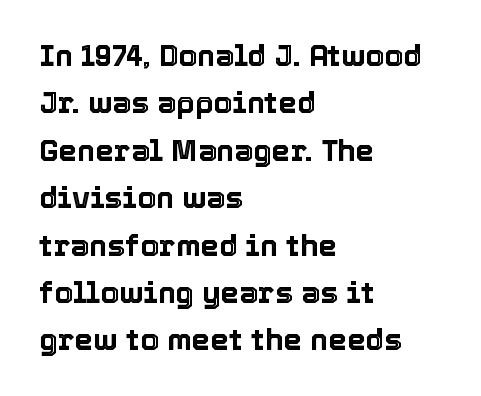
These lines are rendered in a variable-pitch font. Reading down the column, the eye jumps a familiar distance to each next line. A roman cut, with each character standing at attention. Type without underlining. There is no visible air inserted between adjacent glyphs. A student would call this left alignment; a typographer would say flush left, rag right.
